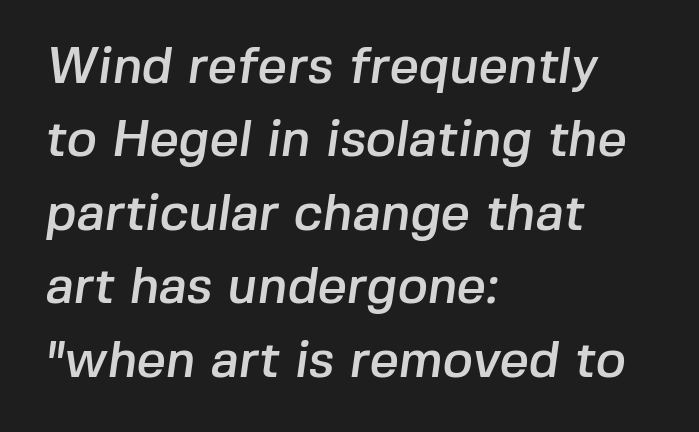
Q: Is the typeface a serif or a sans-serif typeface? A: Sans-serif.
Q: Is the text underlined? A: No.
Q: How is the paragraph aligned? A: Left-aligned.
Q: Is the spacing between letters normal or unusually wide? A: Normal.
Q: Is the spacing between lines tight, normal or loose? A: Normal.
Q: Width (condensed, normal, or wide)? A: Normal.
Q: Stroke contrast? A: Low.
Q: x-height? A: Medium.
Q: Monospaced? A: No.
